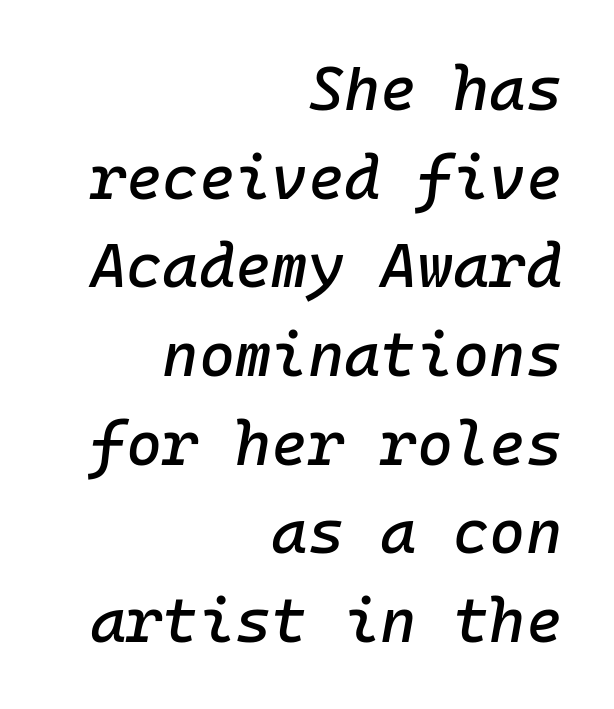
Layout note: lines flush right. The glyphs look as if they've been sheared to an angle. The lines sit at an ordinary, default distance from one another. Note the uniform advance width — an 'i' takes as much space as an 'm'. Descender tails drop into unmarked territory.
